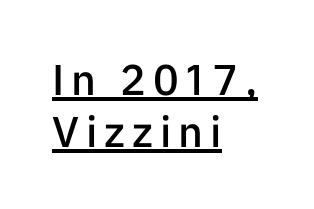
The face used here is proportionally spaced, like ordinary book or web type. Honestly, the underline is the first thing you notice here. These lines stack with their left ends in a neat column. Check where the strokes stop: nothing finishes them off — pure sans. Weight check: semibold — heavier than regular, not quite bold. Ordinary non-slanted type is in use.
